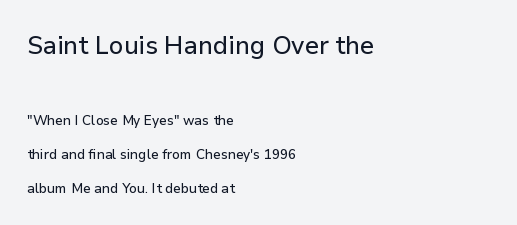
Q: Is the text italic (slanted)? A: No, it is upright.
Q: Is the text underlined? A: No.
Q: How is the paragraph aligned? A: Left-aligned.
Q: Is the spacing between letters normal or unusually wide? A: Normal.
Q: Is the spacing between lines tight, normal or loose? A: Loose.
Q: Which block of text is set in a larger size, the first (top) or the second (bottom)? A: The first (top) one.
